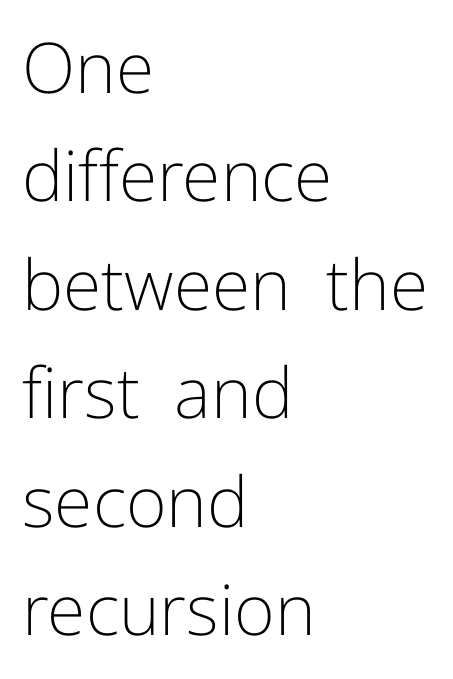
The image shows 70 px light sans-serif type, upright; set left-aligned, normal line spacing (1.55x), normal letter spacing, not underlined; low stroke contrast and a medium x-height.
